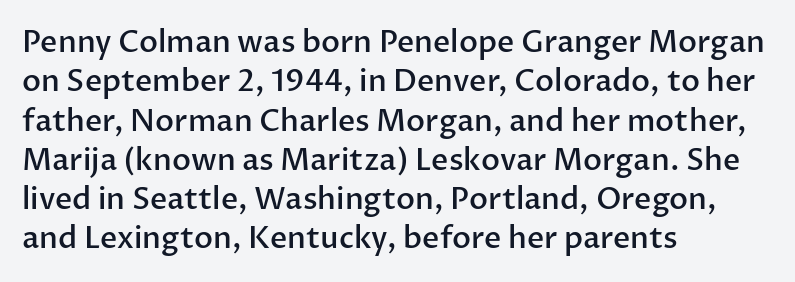
The image shows 30 px semibold sans-serif type, upright; set left-aligned, normal line spacing (1.31x), normal letter spacing, not underlined; low stroke contrast and a medium x-height.
